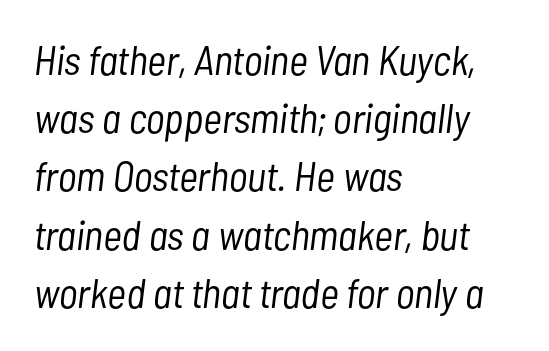
A typesetter would call this proportional, since set widths differ per character. Look at the tracking — it's just the regular setting, nothing added. Underline: absent. A light-to-regular cut is what we see here. These lines sit exactly where default settings would place them. One-word summary of the alignment: left.
